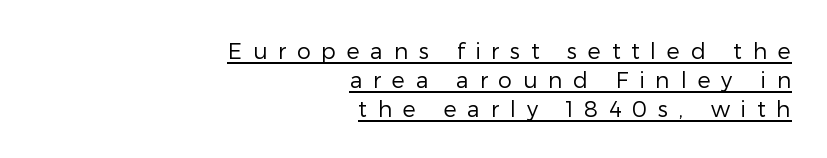
{"italic": "no", "bold": "no", "underline": "yes", "align": "right", "line_spacing": "normal", "line_spacing_ratio": 1.31, "letter_spacing": "wide", "letter_spacing_em": 0.49, "glyph_px": 22}
